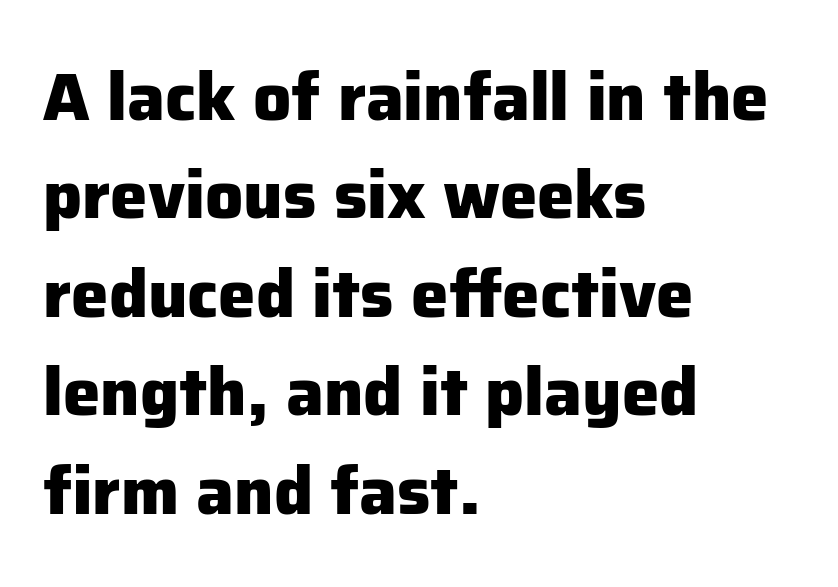
The image shows 67 px heavy sans-serif type, upright; set left-aligned, normal line spacing (1.47x), normal letter spacing, not underlined; low stroke contrast and a medium x-height.
